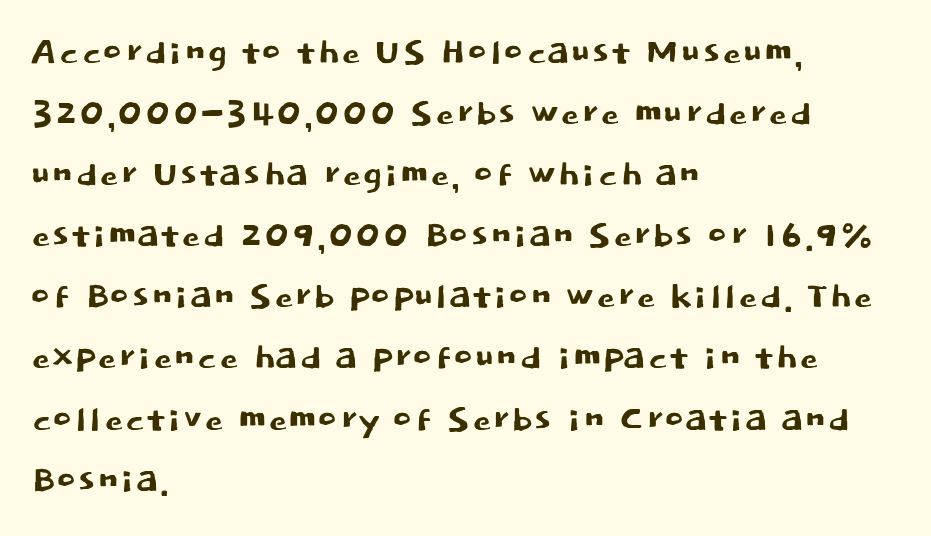
The image shows 47 px sans-serif type, upright; set left-aligned, normal line spacing (1.3x), normal letter spacing, not underlined; low stroke contrast and a large x-height.
